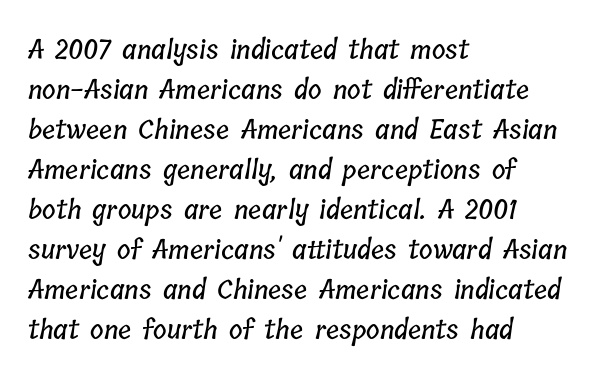
Descender tails drop into unmarked territory. Leading matches the norm, producing a regular column. Here the glyphs are tracked normally, forming tight word shapes. In CSS terms this would be text-align: left.
